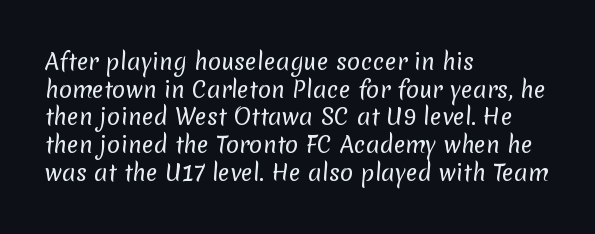
The image shows 22 px text type; set left-aligned, normal line spacing (1.26x), normal letter spacing, not underlined.
